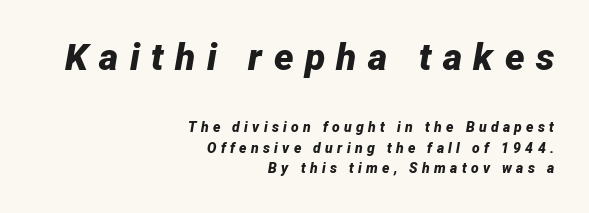
The image shows 37 px bold type, italic (leaning right); set right-aligned, normal line spacing (1.47x), unusually wide letter spacing (+0.31 em), not underlined; the first (top) block is 2.64x larger; low stroke contrast and a medium x-height.
